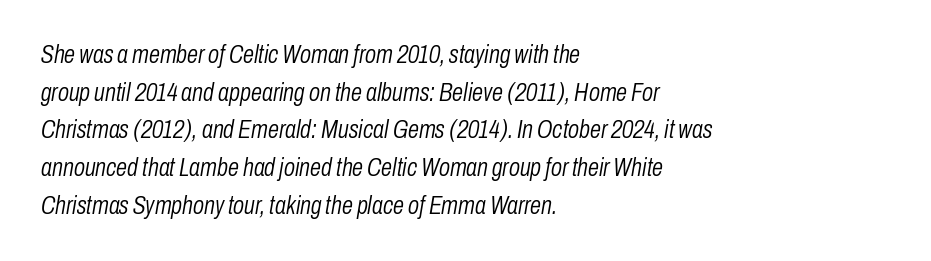
The image shows 25 px text type, italic (leaning right); set left-aligned, normal line spacing (1.51x), normal letter spacing, not underlined.
